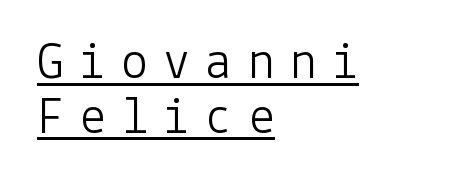
Is the type heavy? It reads as light-to-regular instead. The passage shown is underscored from start to finish. Upright lettering throughout. These lines have a slow, spaced-out rhythm from letter to letter.
